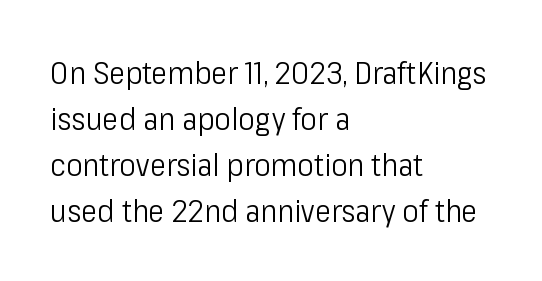
Q: Is the text bold? A: No.
Q: Is the text italic (slanted)? A: No, it is upright.
Q: Is the typeface a serif or a sans-serif typeface? A: Sans-serif.
Q: Is the text underlined? A: No.
Q: How is the paragraph aligned? A: Left-aligned.
Q: Is the spacing between letters normal or unusually wide? A: Normal.
Q: Is the spacing between lines tight, normal or loose? A: Normal.
Q: Width (condensed, normal, or wide)? A: Condensed.
Q: Stroke contrast? A: Low.
Q: x-height? A: Medium.
Q: Monospaced? A: No.
